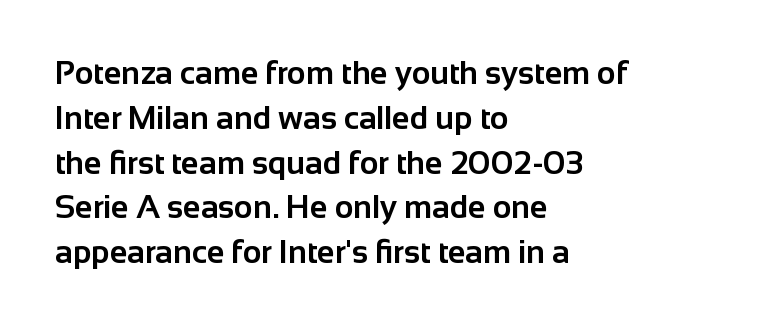
The image shows 32 px bold sans-serif type, upright; set left-aligned, normal line spacing (1.4x), normal letter spacing, not underlined; low stroke contrast and a medium x-height.
